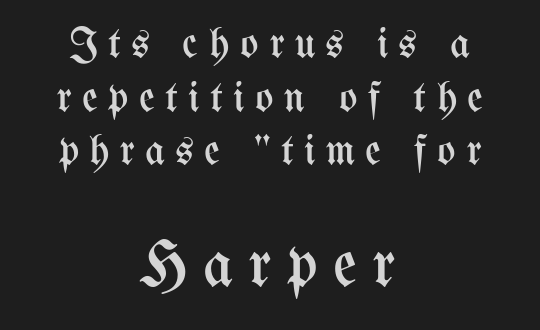
Q: Is the text bold? A: No.
Q: Is the text italic (slanted)? A: No, it is upright.
Q: Is the text underlined? A: No.
Q: How is the paragraph aligned? A: Centered.
Q: Is the spacing between letters normal or unusually wide? A: Unusually wide.
Q: Is the spacing between lines tight, normal or loose? A: Normal.
Q: Which block of text is set in a larger size, the first (top) or the second (bottom)? A: The second (bottom) one.
Q: Width (condensed, normal, or wide)? A: Condensed.
Q: Stroke contrast? A: Medium.
Q: x-height? A: Medium.
Q: Monospaced? A: No.
